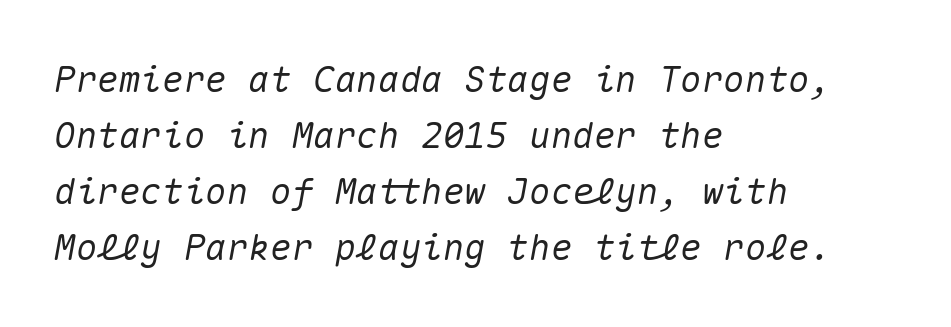
Does extra space separate the letters? No, they use regular spacing. One-word summary of the alignment: left. There's an unmistakable incline to the writing here. Normally led — the rows are evenly, conventionally spaced. Glance below the letters and you will spot only blank space. This sample has the even, mechanical cadence of fixed-width lettering.
